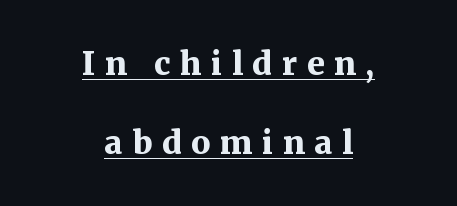
Loosely led — the rows are spread out. The tracking reads as deliberately expanded to a designer's eye. The letters stand straight up with perfectly vertical stems. Little horizontal feet cap the strokes, marking this as serif type. Typesetter's note: full bold, strokes at maximum text heaviness. Underline: present.
